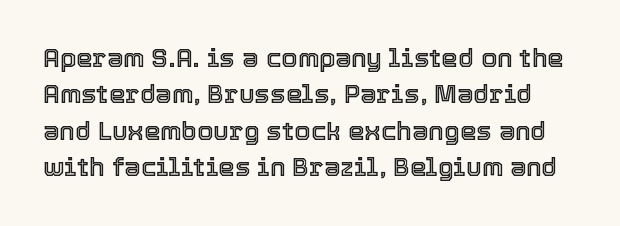
Q: Is the text italic (slanted)? A: No, it is upright.
Q: Is the text underlined? A: No.
Q: Is the spacing between letters normal or unusually wide? A: Normal.
Q: Is the spacing between lines tight, normal or loose? A: Normal.
